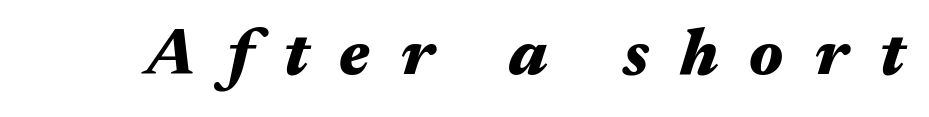
{"italic": "yes", "lean": "right", "slant_degrees": 17, "bold": "yes", "weight": "heavy", "width": "wide", "stroke_contrast": "medium", "x_height": "medium", "monospaced": "no", "underline": "no", "letter_spacing": "wide", "letter_spacing_em": 0.47, "glyph_px": 66}
